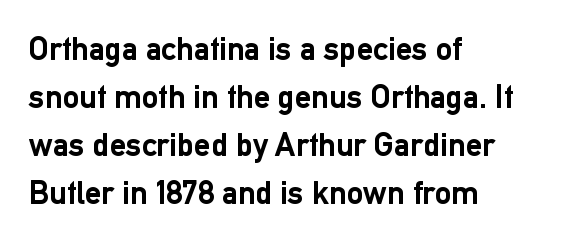
The image shows 33 px semibold sans-serif type, upright; set left-aligned, normal line spacing (1.45x), normal letter spacing, not underlined; low stroke contrast and a medium x-height.
